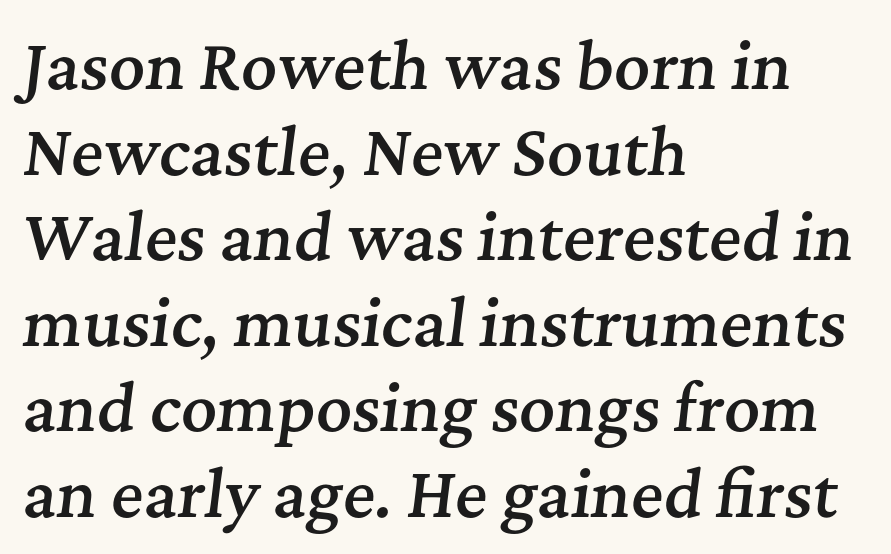
Q: Is the text bold? A: Semi-bold.
Q: Is the text italic (slanted)? A: Yes, it leans right by about 7 degrees.
Q: Is the typeface a serif or a sans-serif typeface? A: Serif.
Q: Is the text underlined? A: No.
Q: How is the paragraph aligned? A: Left-aligned.
Q: Is the spacing between letters normal or unusually wide? A: Normal.
Q: Is the spacing between lines tight, normal or loose? A: Normal.
Q: Width (condensed, normal, or wide)? A: Normal.
Q: Stroke contrast? A: Medium.
Q: x-height? A: Medium.
Q: Monospaced? A: No.
